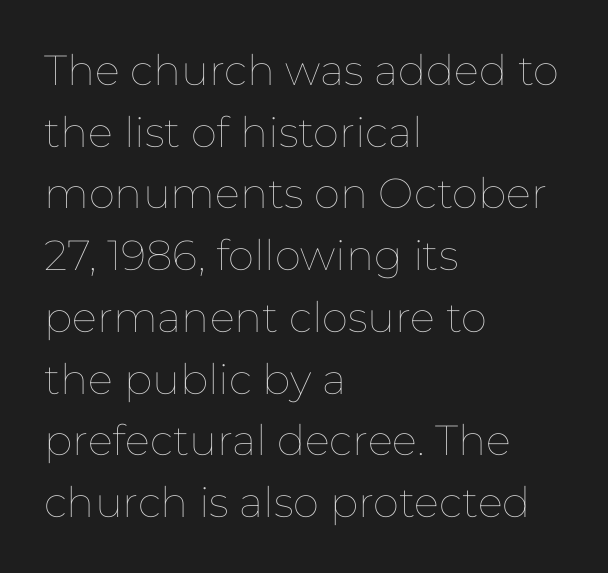
{"italic": "no", "bold": "no", "weight": "thin", "width": "normal", "stroke_contrast": "low", "x_height": "medium", "monospaced": "no", "underline": "no", "align": "left", "line_spacing": "normal", "line_spacing_ratio": 1.47, "letter_spacing": "normal", "letter_spacing_em": 0.0, "glyph_px": 42}
